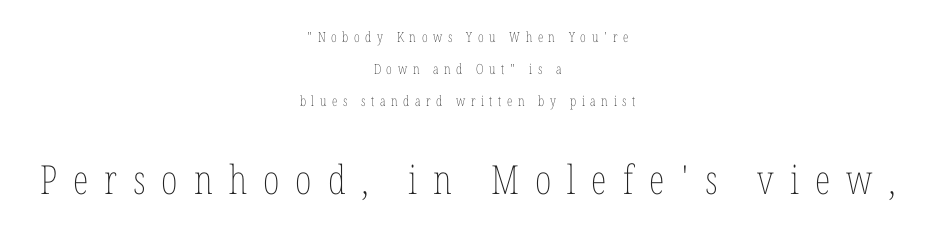
Q: Is the text bold? A: No.
Q: Is the text italic (slanted)? A: No, it is upright.
Q: Is the text underlined? A: No.
Q: How is the paragraph aligned? A: Centered.
Q: Is the spacing between letters normal or unusually wide? A: Unusually wide.
Q: Is the spacing between lines tight, normal or loose? A: Loose.
Q: Which block of text is set in a larger size, the first (top) or the second (bottom)? A: The second (bottom) one.
Q: Width (condensed, normal, or wide)? A: Condensed.
Q: Stroke contrast? A: Low.
Q: x-height? A: Medium.
Q: Monospaced? A: No.
